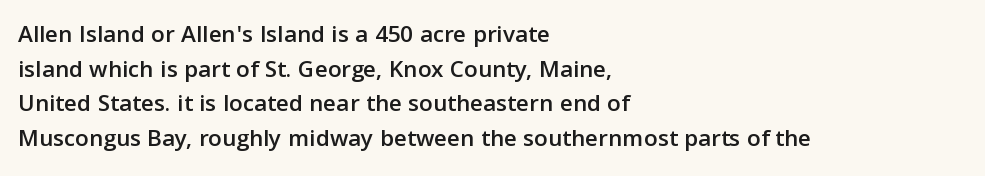
Has an underline been added? It has not. Observe the ordinary spacing: letters are neighbours, not strangers. What's the leading like? Ordinary, nothing unusual. Reading down the block, your eye returns to a fixed left position each line. Every character sits straight up, as roman type does.
